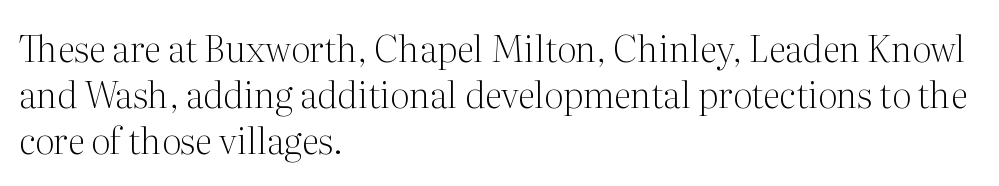
Q: Is the text bold? A: No.
Q: Is the text italic (slanted)? A: No, it is upright.
Q: Is the typeface a serif or a sans-serif typeface? A: Serif.
Q: Is the text underlined? A: No.
Q: How is the paragraph aligned? A: Left-aligned.
Q: Is the spacing between letters normal or unusually wide? A: Normal.
Q: Is the spacing between lines tight, normal or loose? A: Normal.
Q: Width (condensed, normal, or wide)? A: Normal.
Q: Stroke contrast? A: Medium.
Q: x-height? A: Medium.
Q: Monospaced? A: No.
